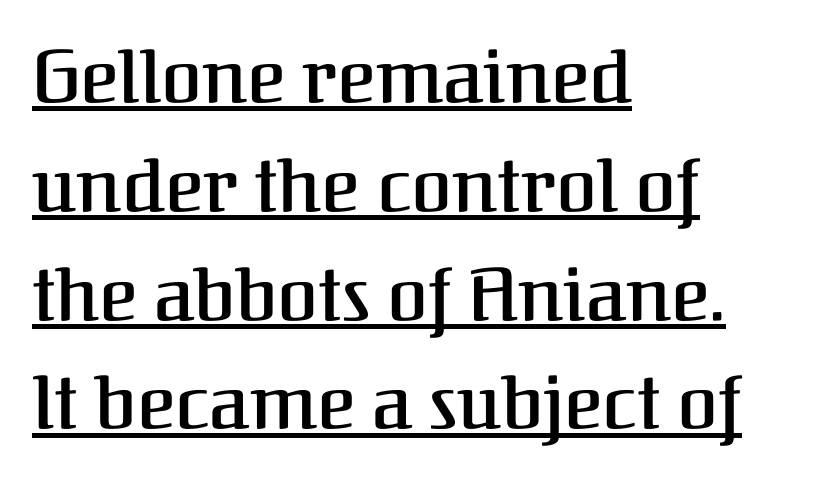
The image shows 74 px semibold serif type, upright; set left-aligned, normal line spacing (1.47x), normal letter spacing, underlined; medium stroke contrast and a medium x-height.
